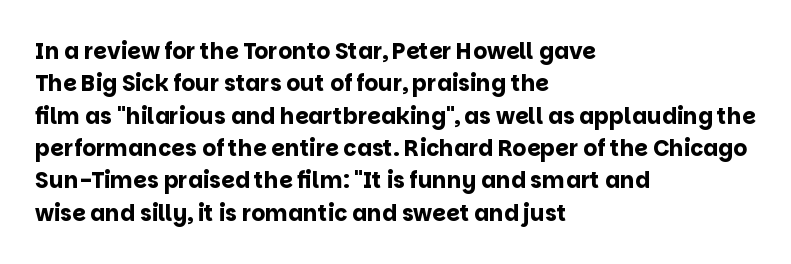
{"italic": "no", "bold": "yes", "underline": "no", "align": "left", "line_spacing": "normal", "line_spacing_ratio": 1.47, "letter_spacing": "normal", "letter_spacing_em": 0.0, "glyph_px": 22}
